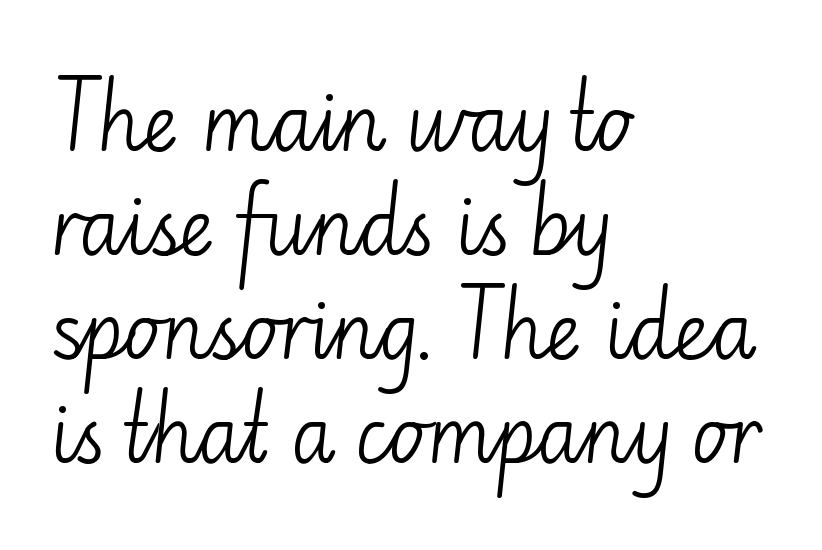
One glance says typical: line gaps are just what's usual. The tracking reads as untouched default to a designer's eye. You could not count columns in this text — the font is proportionally spaced.
